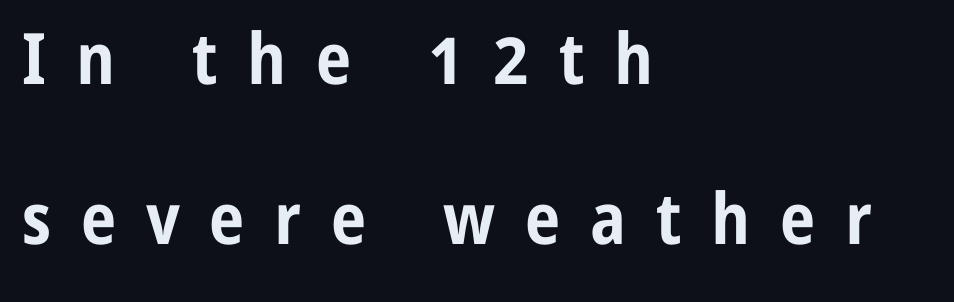
{"serif": "no", "italic": "no", "bold": "yes", "weight": "bold", "width": "condensed", "stroke_contrast": "low", "x_height": "medium", "monospaced": "no", "underline": "no", "align": "left", "line_spacing": "loose", "line_spacing_ratio": 2.26, "letter_spacing": "wide", "letter_spacing_em": 0.42, "glyph_px": 71}
